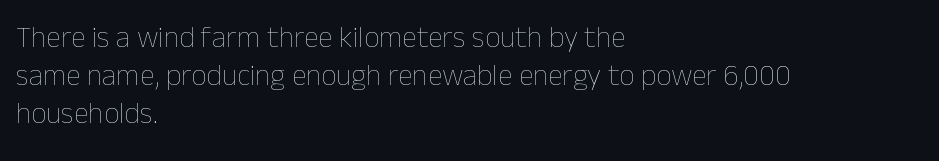
The image shows 30 px thin type, upright; set left-aligned, normal line spacing (1.27x), normal letter spacing, not underlined; low stroke contrast and a medium x-height.
